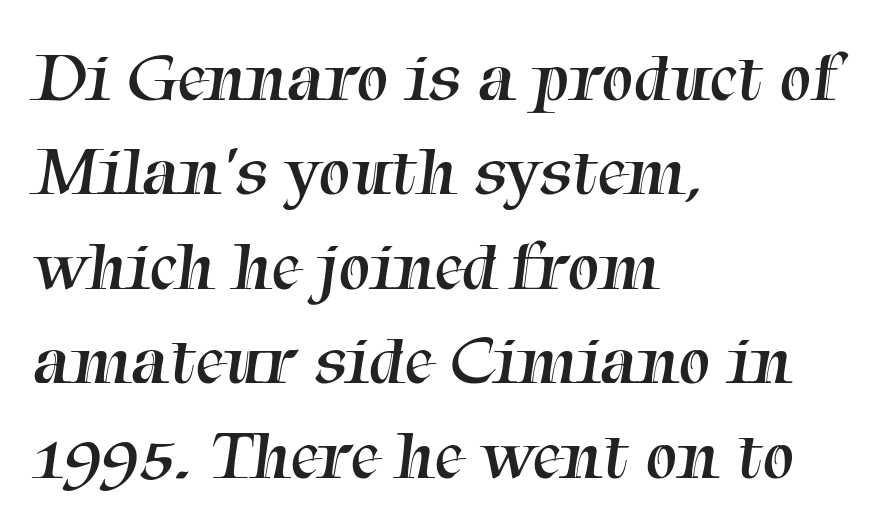
Q: Is the text bold? A: No.
Q: Is the typeface a serif or a sans-serif typeface? A: Serif.
Q: Is the text underlined? A: No.
Q: How is the paragraph aligned? A: Left-aligned.
Q: Is the spacing between letters normal or unusually wide? A: Normal.
Q: Is the spacing between lines tight, normal or loose? A: Normal.
Q: Width (condensed, normal, or wide)? A: Normal.
Q: Stroke contrast? A: Medium.
Q: x-height? A: Medium.
Q: Monospaced? A: No.
